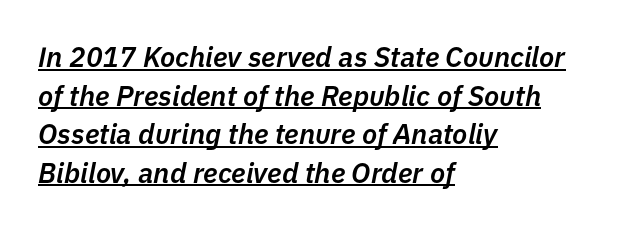
{"italic": "yes", "lean": "right", "slant_degrees": 11, "bold": "semi", "weight": "semibold", "width": "normal", "stroke_contrast": "low", "x_height": "medium", "monospaced": "no", "underline": "yes", "align": "left", "line_spacing": "normal", "line_spacing_ratio": 1.38, "letter_spacing": "normal", "letter_spacing_em": 0.0, "glyph_px": 28}
